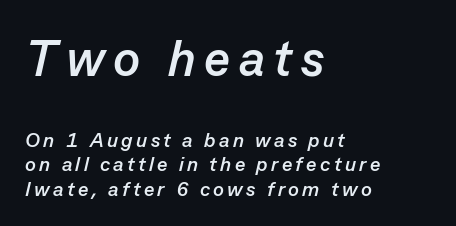
{"italic": "yes", "lean": "right", "slant_degrees": 13, "bold": "yes", "weight": "semibold", "width": "normal", "stroke_contrast": "low", "x_height": "medium", "monospaced": "no", "underline": "no", "align": "left", "line_spacing_ratio": 1.22, "larger_block": "first", "size_ratio": 2.5, "glyph_px": 50}
